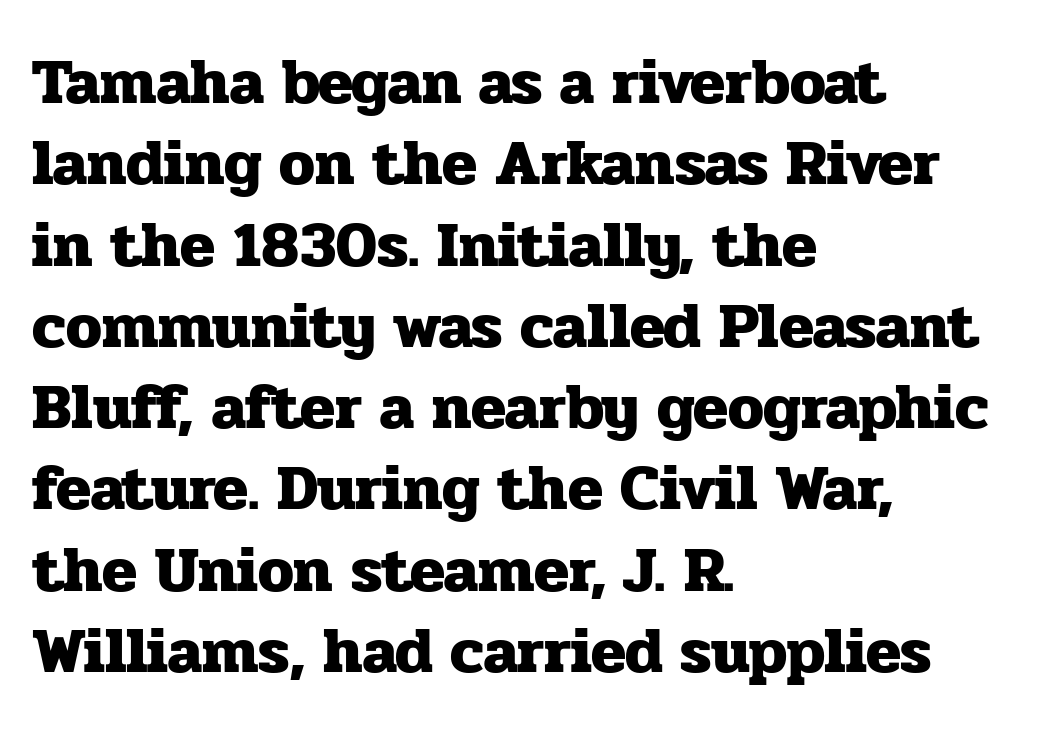
Q: Is the text bold? A: Yes.
Q: Is the text italic (slanted)? A: No, it is upright.
Q: Is the typeface a serif or a sans-serif typeface? A: Serif.
Q: Is the text underlined? A: No.
Q: How is the paragraph aligned? A: Left-aligned.
Q: Is the spacing between letters normal or unusually wide? A: Normal.
Q: Is the spacing between lines tight, normal or loose? A: Normal.
Q: Width (condensed, normal, or wide)? A: Normal.
Q: Stroke contrast? A: Low.
Q: x-height? A: Medium.
Q: Monospaced? A: No.
